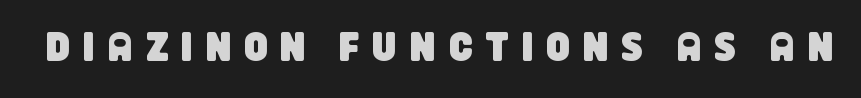
The image shows 41 px condensed sans-serif type; set unusually wide letter spacing (+0.32 em), not underlined; low stroke contrast and a large x-height.
